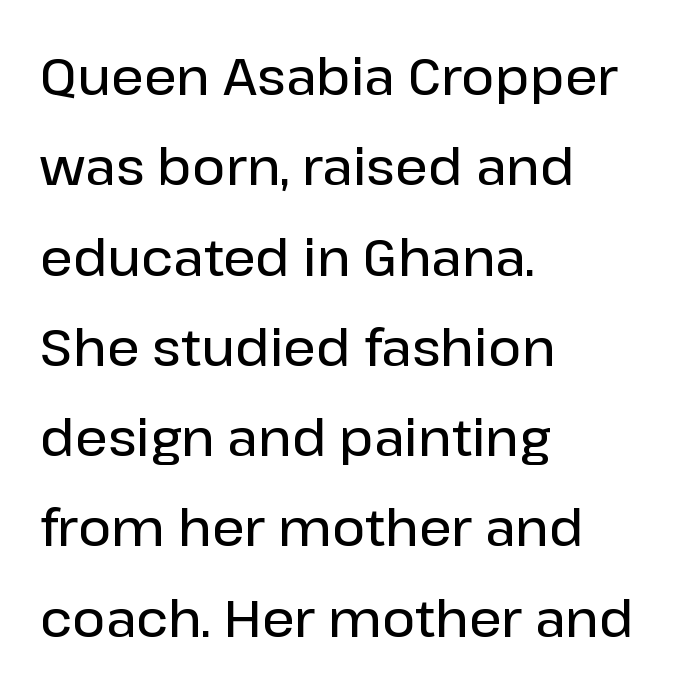
{"serif": "no", "italic": "no", "bold": "semi", "weight": "semibold", "width": "normal", "stroke_contrast": "low", "x_height": "medium", "monospaced": "no", "underline": "no", "align": "left", "line_spacing_ratio": 1.77, "letter_spacing": "normal", "letter_spacing_em": 0.0, "glyph_px": 51}
